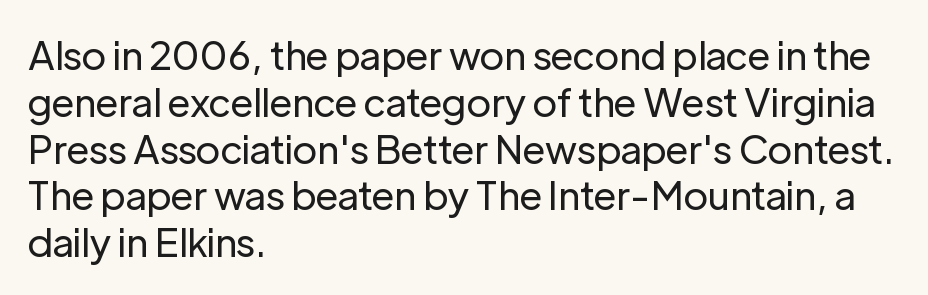
{"serif": "no", "italic": "no", "bold": "no", "weight": "regular", "width": "normal", "stroke_contrast": "low", "x_height": "medium", "monospaced": "no", "underline": "no", "align": "left", "line_spacing_ratio": 1.2, "letter_spacing": "normal", "letter_spacing_em": 0.0, "glyph_px": 39}
